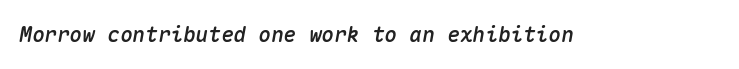
Lines of text with bare space underneath. Would a proofreader flag this as italicized? Yes. The rendering keeps characters at their native spacing.
